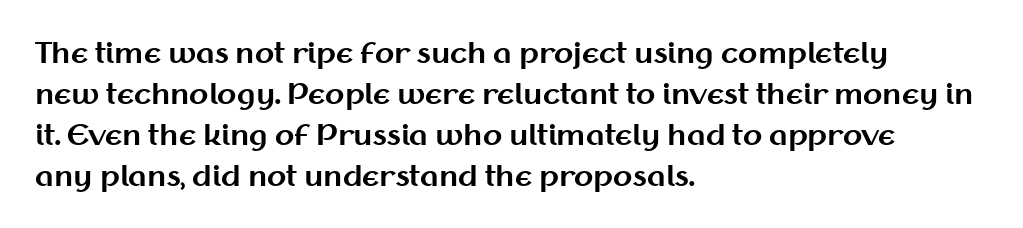
{"serif": "no", "italic": "no", "bold": "yes", "weight": "bold", "width": "normal", "stroke_contrast": "medium", "x_height": "medium", "monospaced": "no", "underline": "no", "align": "left", "line_spacing": "normal", "line_spacing_ratio": 1.46, "letter_spacing": "normal", "letter_spacing_em": 0.0, "glyph_px": 28}
